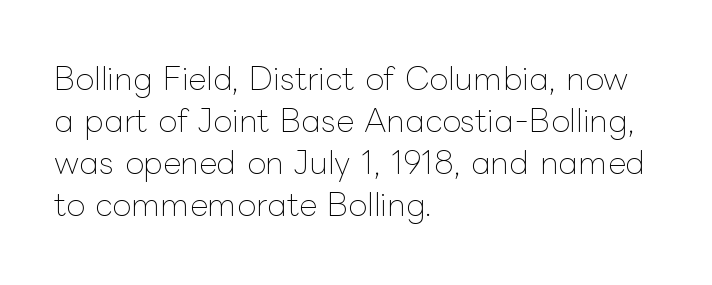
Heaviness? Minimal to ordinary, like unemphasized prose. A clean baseline with only descenders dipping below it. Think of a printed novel: that variable character pitch is what you see here. Tracking here is standard; glyphs follow each other at the usual distance. Nope, not italic — everything's standing straight.
